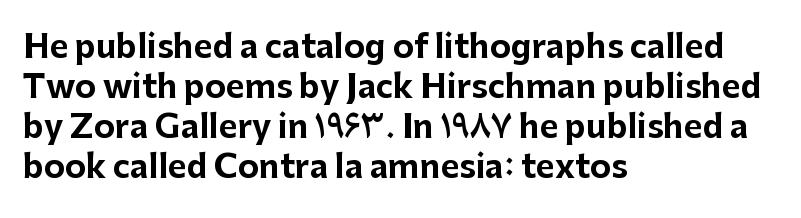
Q: Is the text bold? A: Yes.
Q: Is the text italic (slanted)? A: No, it is upright.
Q: Is the typeface a serif or a sans-serif typeface? A: Sans-serif.
Q: Is the text underlined? A: No.
Q: How is the paragraph aligned? A: Left-aligned.
Q: Is the spacing between letters normal or unusually wide? A: Normal.
Q: Is the spacing between lines tight, normal or loose? A: Normal.
Q: Width (condensed, normal, or wide)? A: Normal.
Q: Stroke contrast? A: Low.
Q: x-height? A: Medium.
Q: Monospaced? A: No.
